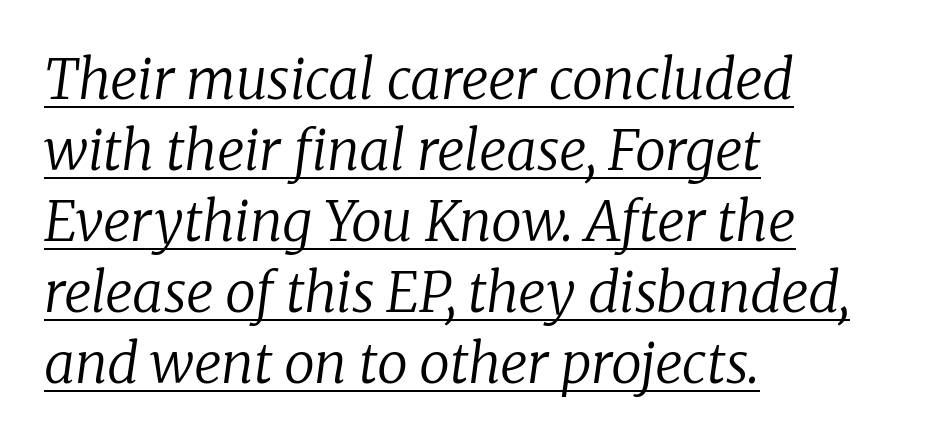
{"serif": "yes", "italic": "yes", "lean": "right", "slant_degrees": 8, "bold": "no", "weight": "regular", "width": "normal", "stroke_contrast": "low", "x_height": "medium", "monospaced": "no", "underline": "yes", "align": "left", "line_spacing": "normal", "line_spacing_ratio": 1.29, "letter_spacing": "normal", "letter_spacing_em": 0.0, "glyph_px": 55}
